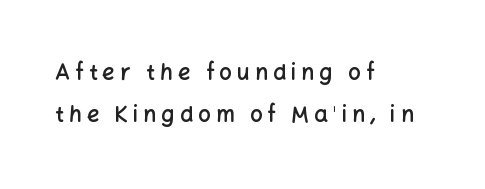
Q: Is the text bold? A: Semi-bold.
Q: Is the text italic (slanted)? A: No, it is upright.
Q: Is the text underlined? A: No.
Q: How is the paragraph aligned? A: Left-aligned.
Q: Is the spacing between letters normal or unusually wide? A: Unusually wide.
Q: Is the spacing between lines tight, normal or loose? A: Loose.
